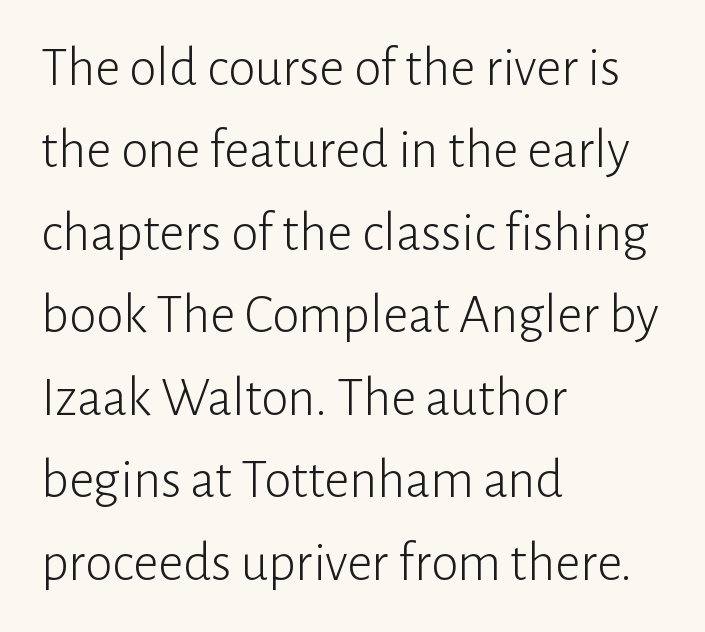
The image shows 55 px light sans-serif type, upright; set left-aligned, normal line spacing (1.5x), normal letter spacing, not underlined; low stroke contrast and a medium x-height.
